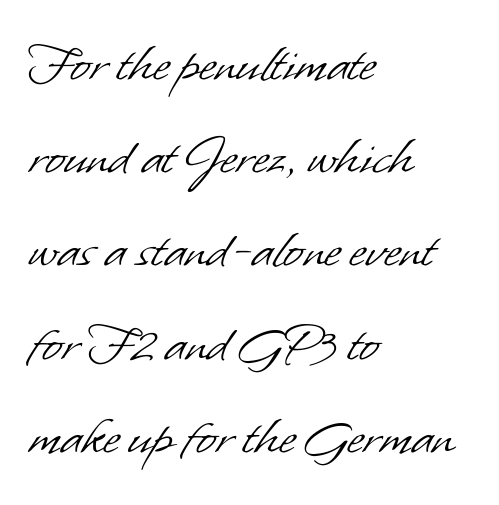
The image shows 59 px light sans-serif type; set left-aligned, normal line spacing (1.58x), normal letter spacing, not underlined; low stroke contrast and a small x-height.
